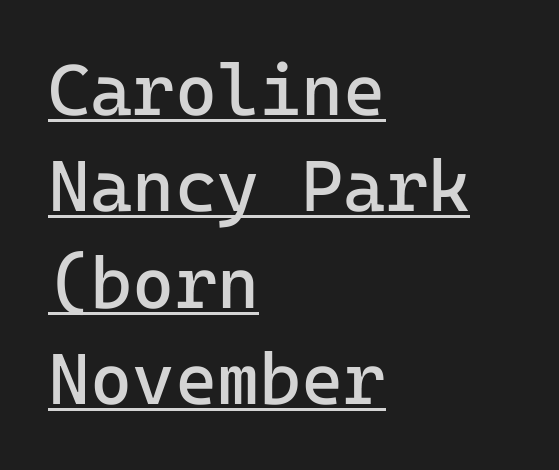
The image shows 72 px regular-weight sans-serif type, upright, monospaced; set left-aligned, normal line spacing (1.34x), normal letter spacing, underlined; low stroke contrast and a medium x-height.
